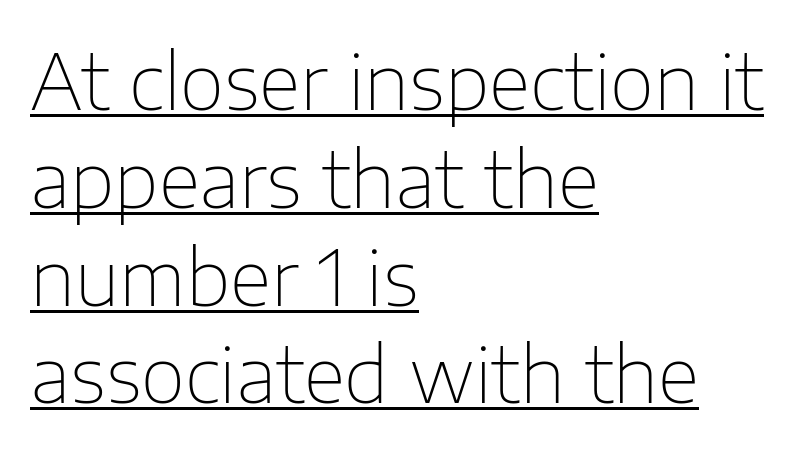
Alignment: flush left. Rows of type keep a routine distance in the vertical direction. Note: no serifs on the glyphs. This sample has the flowing, uneven cadence of proportional lettering. The strokes are not fattened; the text isn't bold. Each word holds together tightly as a unit, with standard inter-letter gaps.
